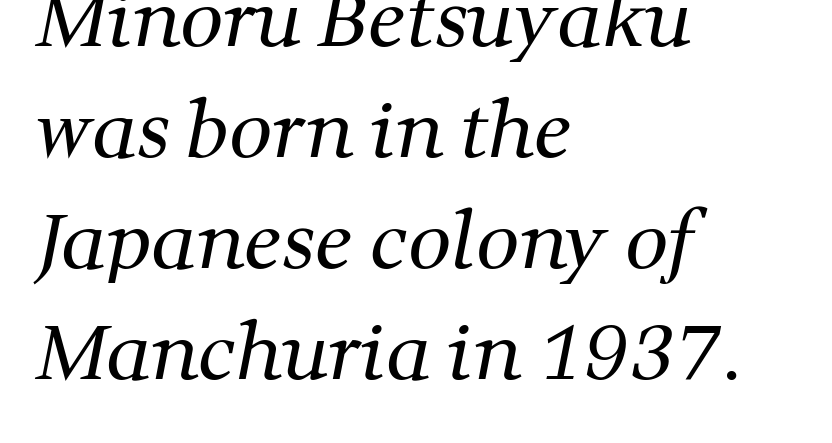
Q: Is the text bold? A: No.
Q: Is the typeface a serif or a sans-serif typeface? A: Serif.
Q: Is the text underlined? A: No.
Q: How is the paragraph aligned? A: Left-aligned.
Q: Is the spacing between letters normal or unusually wide? A: Normal.
Q: Is the spacing between lines tight, normal or loose? A: Normal.
Q: Width (condensed, normal, or wide)? A: Normal.
Q: Stroke contrast? A: Medium.
Q: x-height? A: Medium.
Q: Monospaced? A: No.
